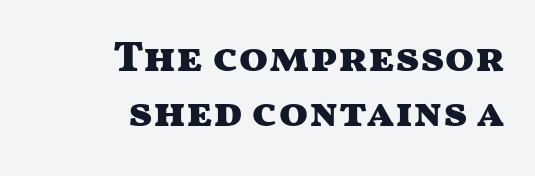
Is there any slant? The stems are plumb. A typesetter would label this face a sans. This block has exactly the height ordinary leading produces. Notice how thick the strokes are: this is what a full bold looks like.
